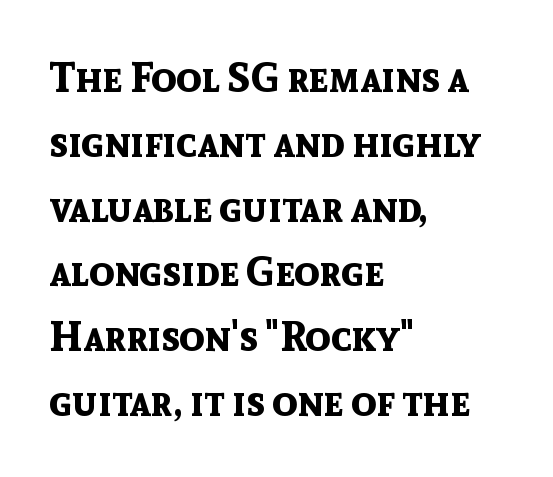
The image shows 41 px bold sans-serif type, upright; set left-aligned, normal line spacing (1.58x), normal letter spacing, not underlined; a medium x-height.
